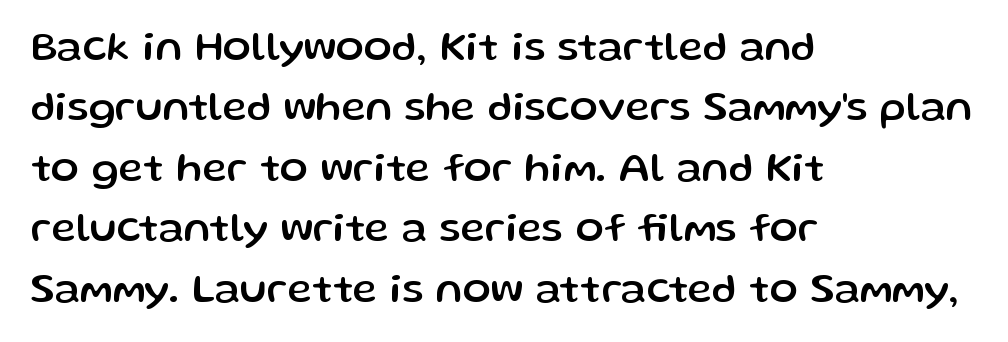
{"serif": "no", "italic": "no", "width": "normal", "stroke_contrast": "low", "x_height": "medium", "monospaced": "no", "underline": "no", "align": "left", "line_spacing": "normal", "line_spacing_ratio": 1.44, "letter_spacing": "normal", "letter_spacing_em": 0.0, "glyph_px": 42}
